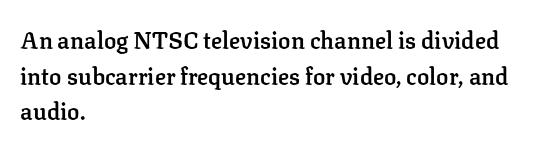
Notice how the passage keeps a crisp vertical edge on the left only. You could call the tracking neutral — neither tight nor loose. Compared with an ordinary text face, these strokes are moderately heavier — a semibold. No italicization has been applied; the sample stays upright.
